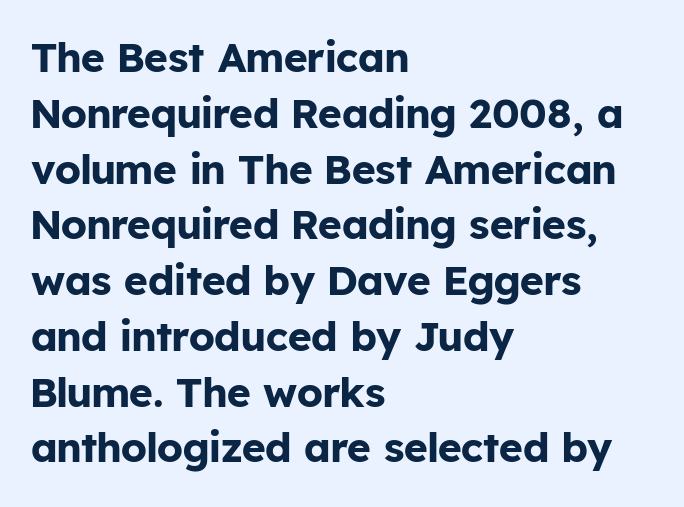
Q: Is the text bold? A: Yes.
Q: Is the text italic (slanted)? A: No, it is upright.
Q: Is the typeface a serif or a sans-serif typeface? A: Sans-serif.
Q: Is the text underlined? A: No.
Q: How is the paragraph aligned? A: Left-aligned.
Q: Is the spacing between letters normal or unusually wide? A: Normal.
Q: Is the spacing between lines tight, normal or loose? A: Normal.
Q: Width (condensed, normal, or wide)? A: Normal.
Q: Stroke contrast? A: Low.
Q: x-height? A: Medium.
Q: Monospaced? A: No.
